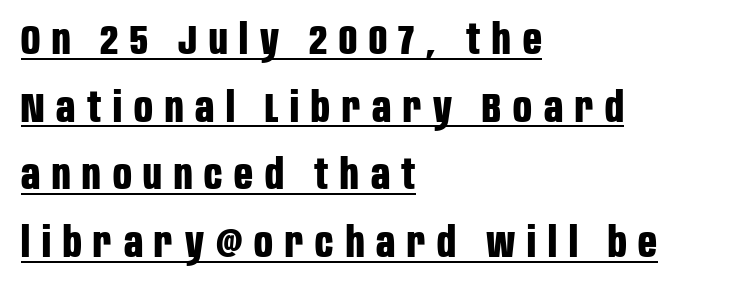
{"serif": "no", "italic": "no", "bold": "yes", "weight": "bold", "width": "condensed", "stroke_contrast": "low", "x_height": "large", "monospaced": "no", "underline": "yes", "align": "left", "line_spacing": "normal", "line_spacing_ratio": 1.65, "letter_spacing": "wide", "letter_spacing_em": 0.29, "glyph_px": 41}
